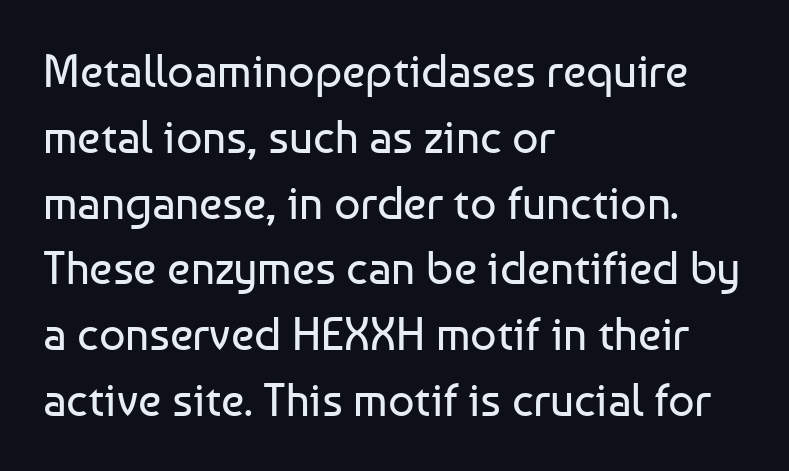
Q: Is the text bold? A: No.
Q: Is the text italic (slanted)? A: No, it is upright.
Q: Is the typeface a serif or a sans-serif typeface? A: Sans-serif.
Q: Is the text underlined? A: No.
Q: How is the paragraph aligned? A: Left-aligned.
Q: Is the spacing between letters normal or unusually wide? A: Normal.
Q: Is the spacing between lines tight, normal or loose? A: Normal.
Q: Width (condensed, normal, or wide)? A: Normal.
Q: Stroke contrast? A: Low.
Q: x-height? A: Medium.
Q: Monospaced? A: No.
